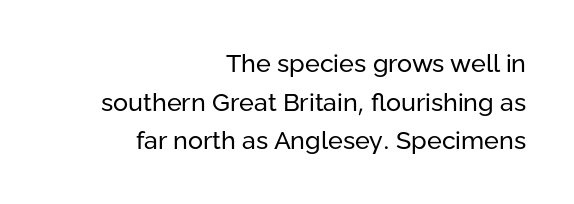
Tracking value appears to be zero — textbook default spacing. Posture: straight, roman, zero tilt. Which margin do the lines hug? The right one — the left edge is uneven. Vertical spacing — default.
